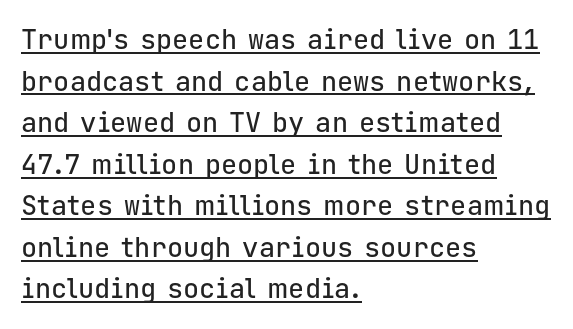
{"italic": "no", "underline": "yes", "align": "left", "line_spacing": "normal", "line_spacing_ratio": 1.54, "letter_spacing": "normal", "letter_spacing_em": 0.0, "glyph_px": 27}
